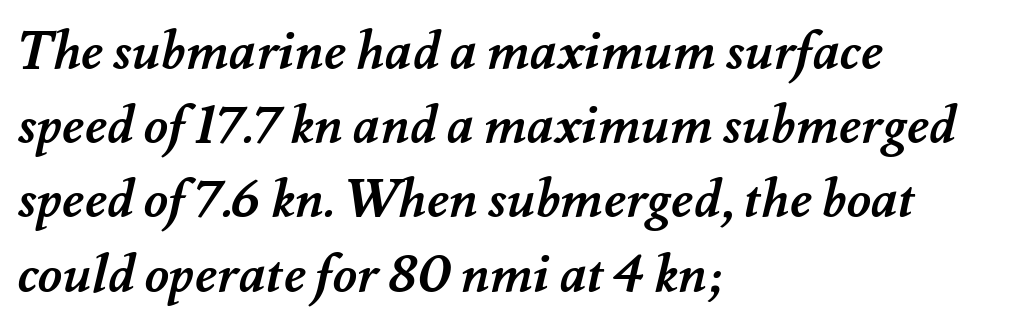
Q: Is the text bold? A: Yes.
Q: Is the text underlined? A: No.
Q: How is the paragraph aligned? A: Left-aligned.
Q: Is the spacing between letters normal or unusually wide? A: Normal.
Q: Is the spacing between lines tight, normal or loose? A: Normal.
Q: Width (condensed, normal, or wide)? A: Normal.
Q: Stroke contrast? A: Medium.
Q: x-height? A: Small.
Q: Monospaced? A: No.
